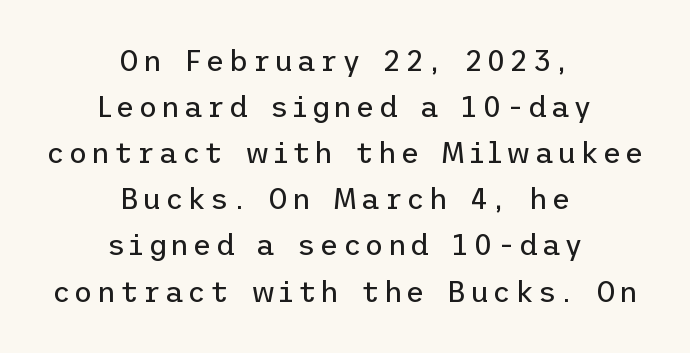
The specimen omits any rule beneath the text block's lines. The lines are quadded center. Upright lettering throughout. The designer left line spacing at the default. This sample uses a sans-serif face. Vertical stems look standard width or narrower in stroke.
